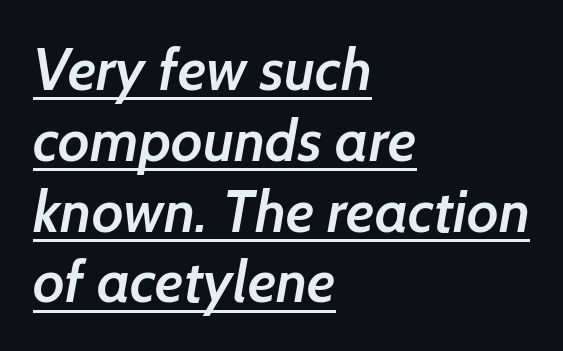
The rendering shows plain stroke endings on the letterforms — a sans-serif design. Is this a fixed-width face? No — the glyphs have proportional, varying widths. You can see a thin bar hugging the bottom of the glyphs. Leftover space on each line is placed entirely after the last word. Look at the tracking — it's just the regular setting, nothing added. The font is running at a semibold setting, under full bold.
